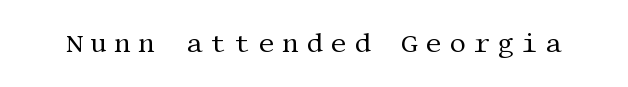
The image shows 26 px text type, upright; set unusually wide letter spacing (+0.28 em), not underlined.
